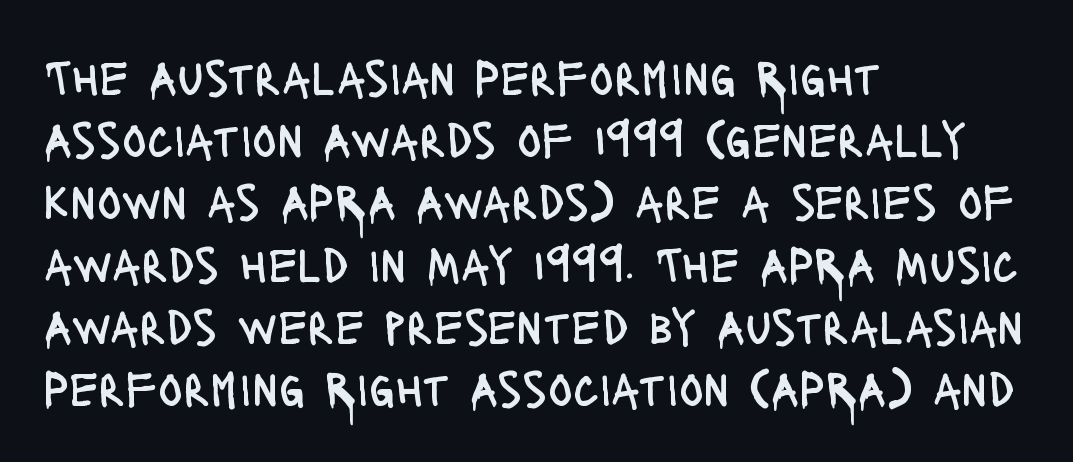
Does the type have serifs? No, each stem ends abruptly. Spacing verdict: proportional, widths tailored to each character. Only glyphs here, with clear space below each row. Stems and bowls with no extra thickness — not bold. Between one letter and the next there's only the usual sliver of space.
